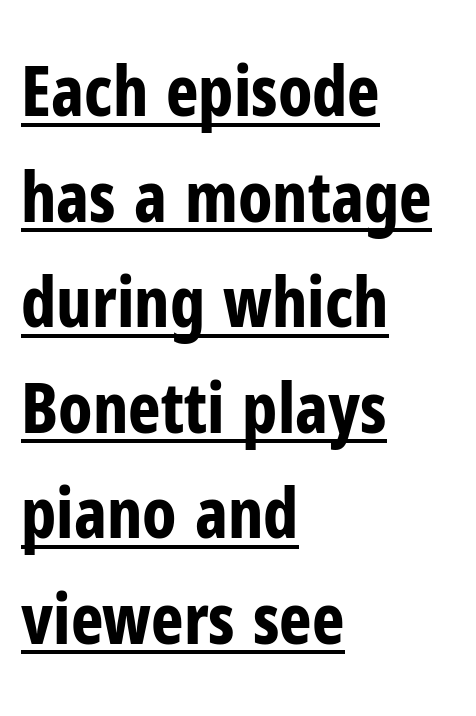
Q: Is the text bold? A: Yes.
Q: Is the text italic (slanted)? A: No, it is upright.
Q: Is the typeface a serif or a sans-serif typeface? A: Sans-serif.
Q: Is the text underlined? A: Yes.
Q: How is the paragraph aligned? A: Left-aligned.
Q: Is the spacing between letters normal or unusually wide? A: Normal.
Q: Is the spacing between lines tight, normal or loose? A: Normal.
Q: Width (condensed, normal, or wide)? A: Condensed.
Q: Stroke contrast? A: Low.
Q: x-height? A: Medium.
Q: Monospaced? A: No.
